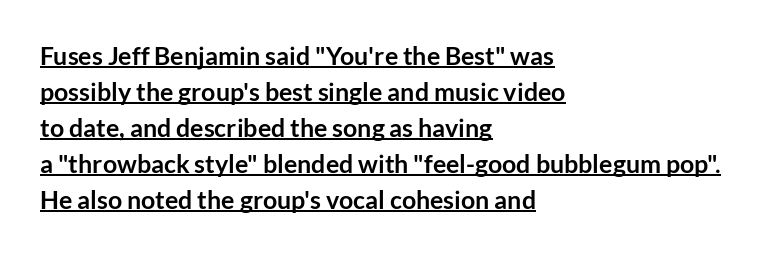
{"italic": "no", "bold": "yes", "underline": "yes", "align": "left", "line_spacing": "normal", "line_spacing_ratio": 1.44, "letter_spacing": "normal", "letter_spacing_em": 0.0, "glyph_px": 25}
